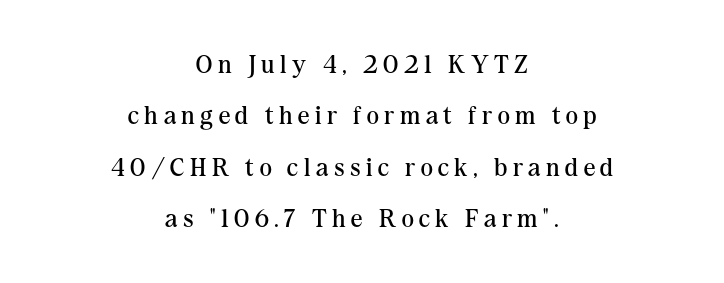
Q: Is the text bold? A: No.
Q: Is the text italic (slanted)? A: No, it is upright.
Q: Is the text underlined? A: No.
Q: How is the paragraph aligned? A: Centered.
Q: Is the spacing between letters normal or unusually wide? A: Unusually wide.
Q: Is the spacing between lines tight, normal or loose? A: Loose.
